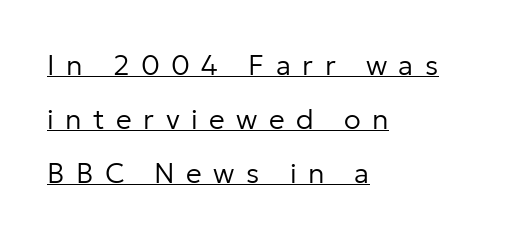
The image shows 28 px regular-weight sans-serif type, upright; set left-aligned, loose line spacing (1.93x), unusually wide letter spacing (+0.41 em), underlined; low stroke contrast and a medium x-height.
